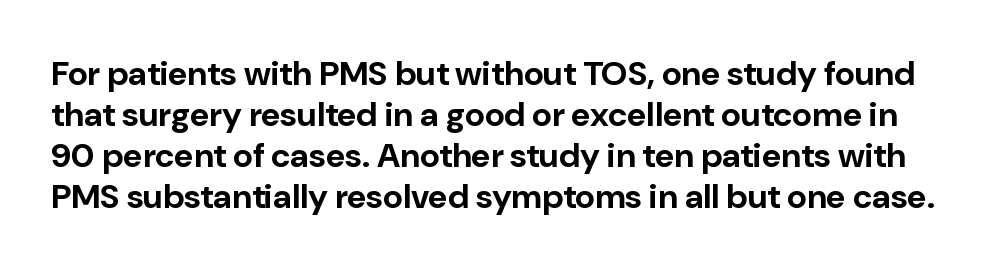
The image shows 34 px bold sans-serif type, upright; set line spacing 1.21x, normal letter spacing, not underlined; low stroke contrast and a medium x-height.
